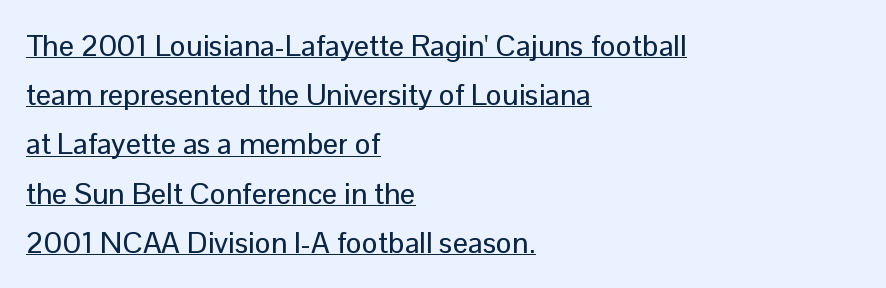
{"serif": "no", "italic": "no", "width": "normal", "stroke_contrast": "low", "x_height": "medium", "monospaced": "no", "underline": "yes", "align": "left", "line_spacing": "normal", "line_spacing_ratio": 1.64, "letter_spacing": "normal", "letter_spacing_em": 0.0, "glyph_px": 30}
